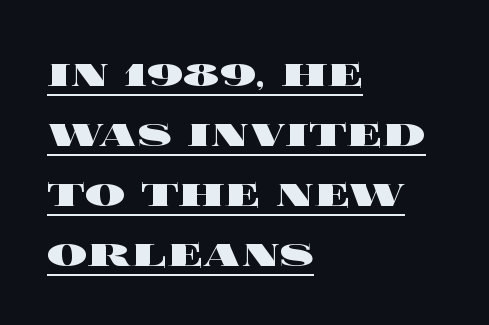
The image shows 50 px heavy, wide type, upright; set left-aligned, line spacing 1.2x, normal letter spacing, underlined; a large x-height.
